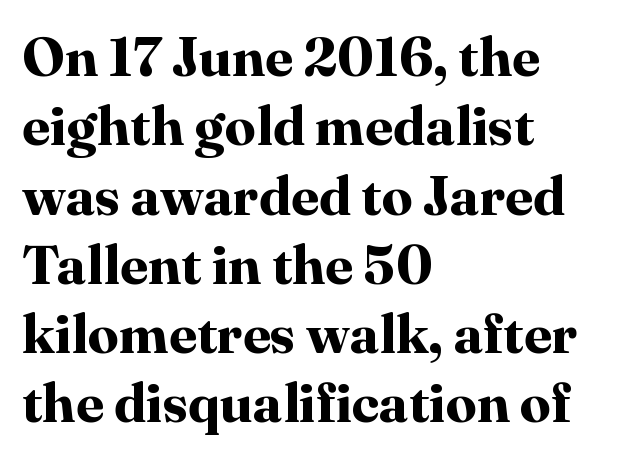
Q: Is the text bold? A: Yes.
Q: Is the text italic (slanted)? A: No, it is upright.
Q: Is the typeface a serif or a sans-serif typeface? A: Serif.
Q: Is the text underlined? A: No.
Q: How is the paragraph aligned? A: Left-aligned.
Q: Is the spacing between letters normal or unusually wide? A: Normal.
Q: Is the spacing between lines tight, normal or loose? A: Normal.
Q: Width (condensed, normal, or wide)? A: Normal.
Q: Stroke contrast? A: High.
Q: x-height? A: Medium.
Q: Monospaced? A: No.
